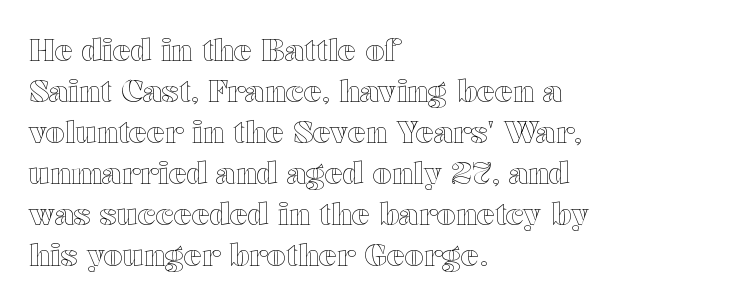
{"italic": "no", "width": "wide", "x_height": "medium", "monospaced": "no", "underline": "no", "align": "left", "line_spacing": "normal", "line_spacing_ratio": 1.37, "letter_spacing": "normal", "letter_spacing_em": 0.0, "glyph_px": 30}
